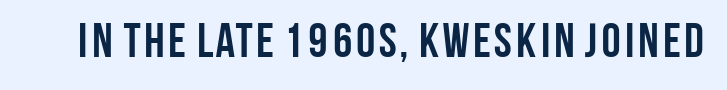
Pretty heavy lettering here — definitely bold. Each letter keeps its own natural width here, so spacing adapts to shape. The type is set solid horizontally, with unmodified tracking. Plain, unruled lines of type.
